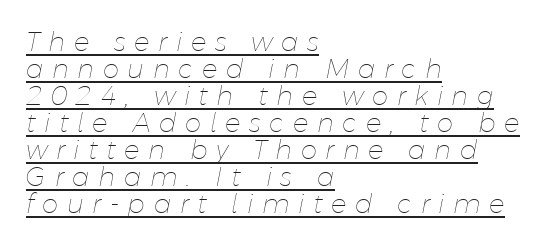
The image shows 26 px text type, italic (leaning right); set left-aligned, tight line spacing (1.04x), unusually wide letter spacing (+0.33 em), underlined.
